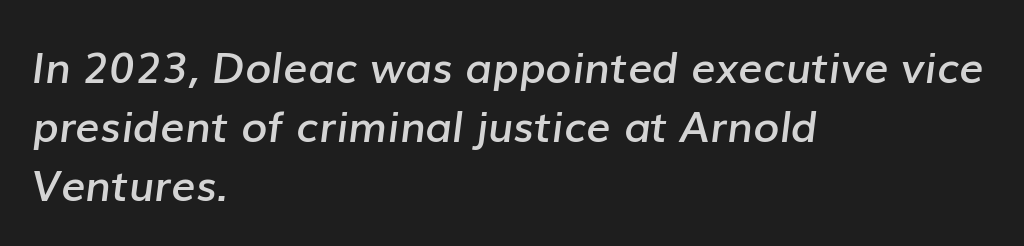
{"italic": "yes", "lean": "right", "slant_degrees": 7, "bold": "semi", "weight": "semibold", "width": "normal", "stroke_contrast": "low", "x_height": "medium", "monospaced": "no", "underline": "no", "align": "left", "line_spacing": "normal", "line_spacing_ratio": 1.37, "letter_spacing": "normal", "letter_spacing_em": 0.0, "glyph_px": 43}
